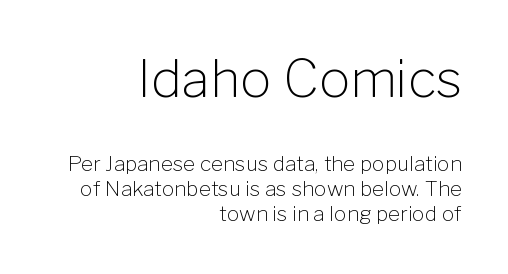
Nothing unusual about the tracking: characters are spaced as the font intends. Stroke thickness stays within the range of a standard reading face or lighter. This rendering employs a face without finishing strokes, i.e., a sans-serif. Upright lettering throughout. The composition opens big and finishes small. Looks like regular typesetting: each glyph gets only the width it needs.
